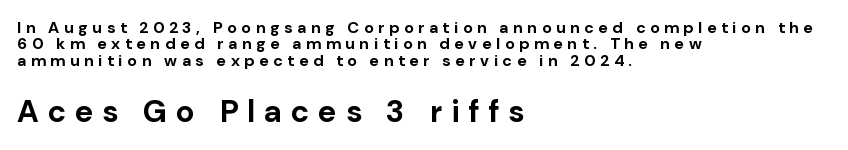
The image shows 31 px bold sans-serif type, upright; set left-aligned, tight line spacing (1.03x), unusually wide letter spacing (+0.29 em), not underlined; the second (bottom) block is 1.94x larger; low stroke contrast and a medium x-height.
